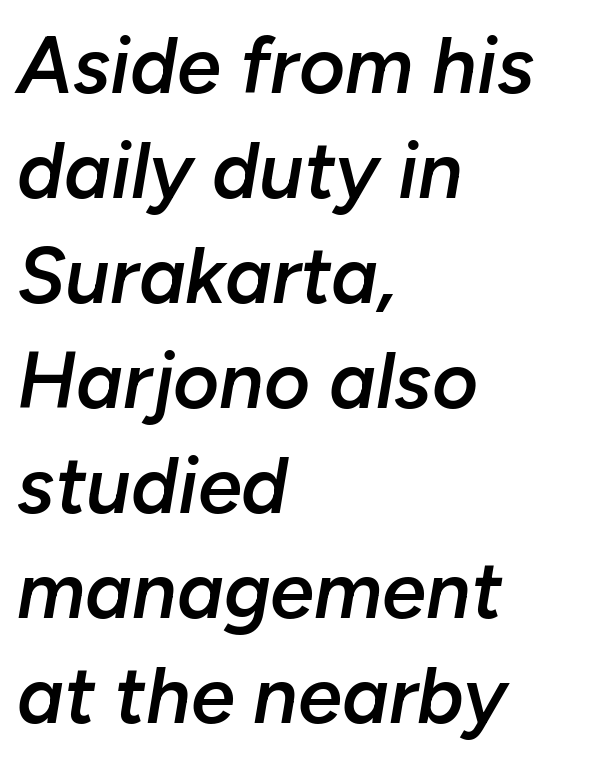
Q: Is the text bold? A: Semi-bold.
Q: Is the text italic (slanted)? A: Yes, it leans right by about 10 degrees.
Q: Is the text underlined? A: No.
Q: How is the paragraph aligned? A: Left-aligned.
Q: Is the spacing between letters normal or unusually wide? A: Normal.
Q: Is the spacing between lines tight, normal or loose? A: Normal.
Q: Width (condensed, normal, or wide)? A: Normal.
Q: Stroke contrast? A: Low.
Q: x-height? A: Medium.
Q: Monospaced? A: No.
